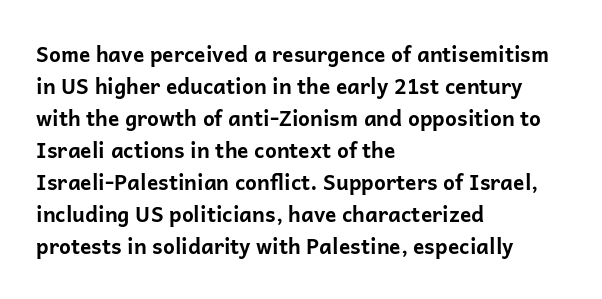
{"italic": "no", "bold": "yes", "underline": "no", "align": "left", "line_spacing": "normal", "line_spacing_ratio": 1.52, "letter_spacing": "normal", "letter_spacing_em": 0.0, "glyph_px": 21}
